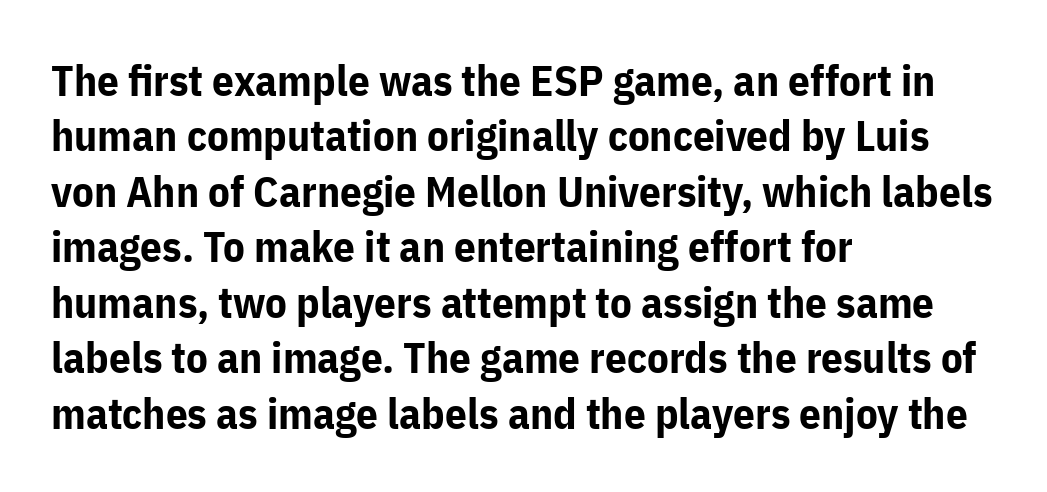
These lines carry a lot of weight — the face is fully bold. A sans-serif font was chosen for this passage. The rag falls on the right side of this text block. Compared with typical paragraphs, the rows here are spaced about the same. Style check: upright.
